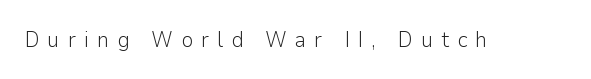
{"italic": "no", "bold": "no", "underline": "no", "letter_spacing": "wide", "letter_spacing_em": 0.35, "glyph_px": 22}
